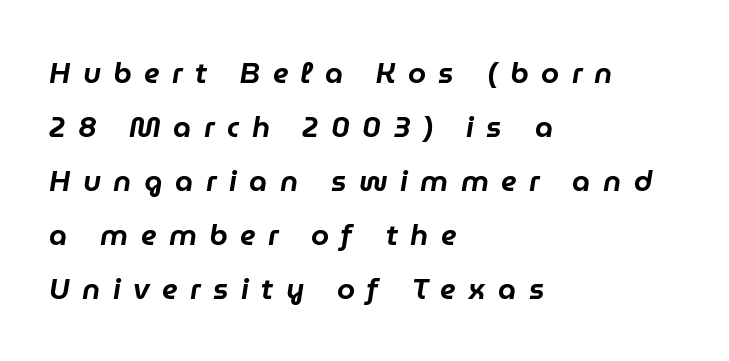
{"italic": "yes", "lean": "right", "slant_degrees": 9, "width": "normal", "stroke_contrast": "low", "x_height": "medium", "monospaced": "no", "underline": "no", "align": "left", "line_spacing_ratio": 1.86, "letter_spacing": "wide", "letter_spacing_em": 0.43, "glyph_px": 29}
